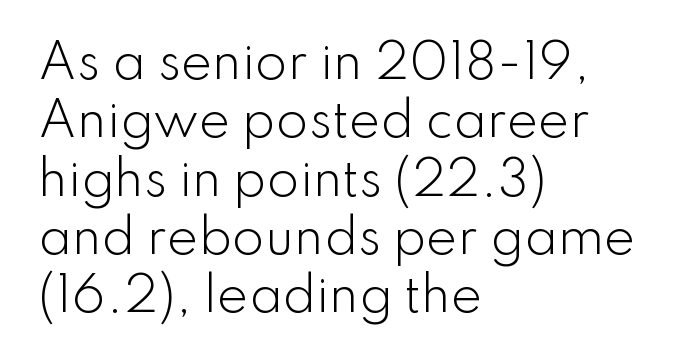
Descenders hang freely into open space. The face used here is a sans, in the tradition of grotesques and geometrics. Do the characters align in a grid? No, the font is proportional. Nobody touched the tracking dial on this one. Caption: face not bold, strokes unweighted. Is there any slant? The stems are plumb.
